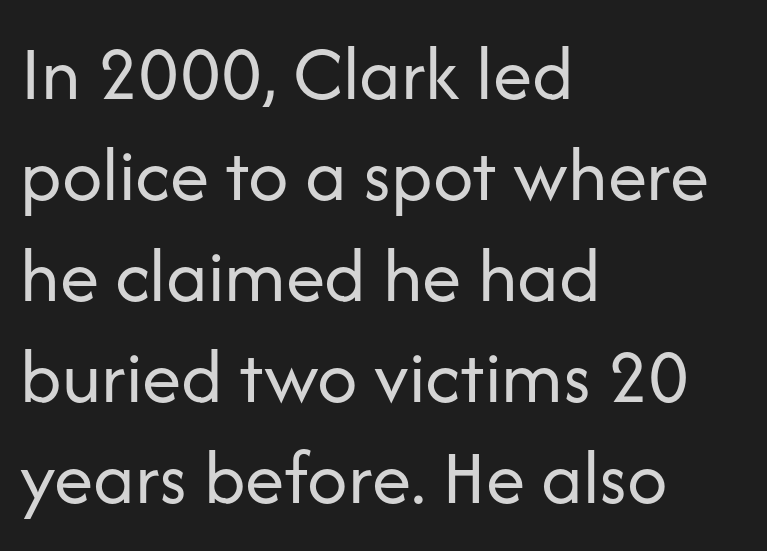
{"serif": "no", "italic": "no", "bold": "no", "weight": "regular", "width": "normal", "stroke_contrast": "low", "x_height": "medium", "monospaced": "no", "underline": "no", "align": "left", "line_spacing": "normal", "line_spacing_ratio": 1.28, "letter_spacing": "normal", "letter_spacing_em": 0.0, "glyph_px": 79}
